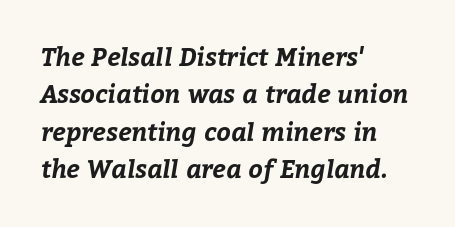
{"bold": "yes", "underline": "no", "align": "left", "line_spacing": "normal", "line_spacing_ratio": 1.5, "letter_spacing": "normal", "letter_spacing_em": 0.0, "glyph_px": 25}
